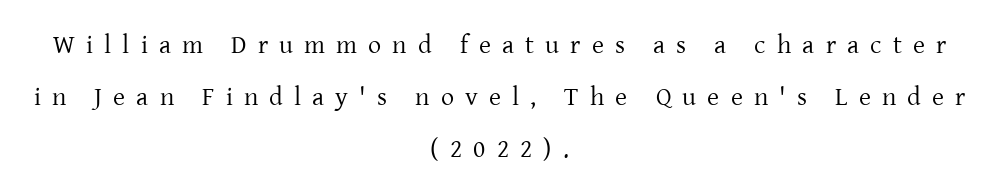
The image shows 26 px text type, upright; set centered, loose line spacing (2.0x), unusually wide letter spacing (+0.43 em), not underlined.
